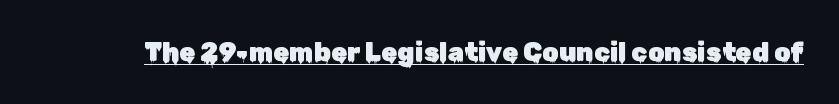
Posture: vertical. Is the letter spacing exaggerated? No — it looks like the ordinary default. These characters rest on top of a visible drawn line.
